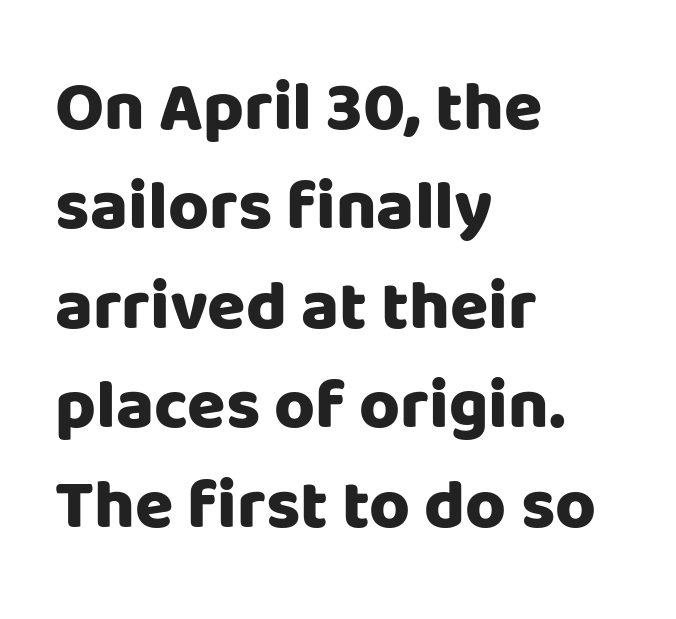
Looks like regular typesetting: each glyph gets only the width it needs. You can tell it's not italic because the verticals are truly vertical. Layout note: lines flush left. Grotesque or geometric, the face here clearly has no serifs. A bare baseline throughout the passage. How are the letters spaced? Ordinarily, with no added tracking.
